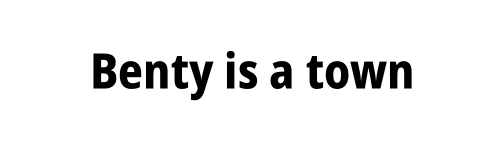
Upright lettering throughout. Note the varied advance widths — an 'i' is clearly narrower than an 'm'. Is the type bold? Yes — the strokes are clearly thick and heavy. The text was rendered using a sans face with plain stroke endings.
